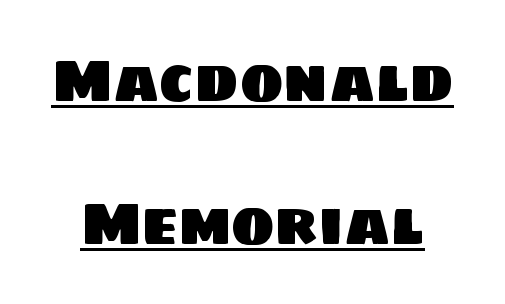
How are the letters spaced? Ordinarily, with no added tracking. Underlining? Definitely there. Each letter keeps its own natural width here, so spacing adapts to shape. Classification — sans serif. Successive baselines arrive slowly, with a big drop between each.
